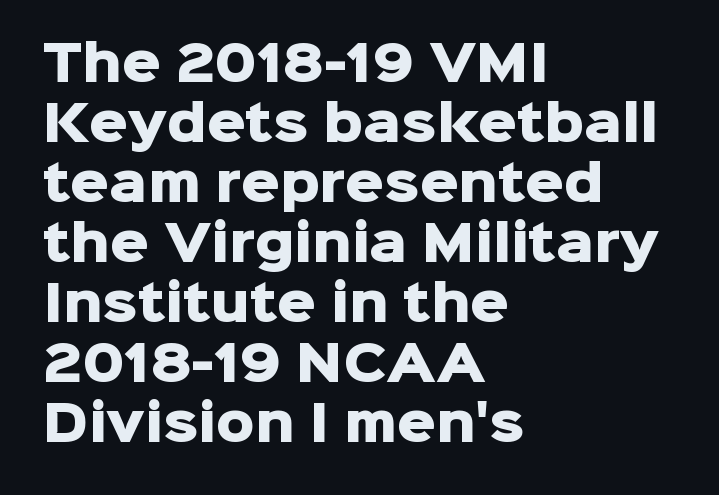
Q: Is the text bold? A: Yes.
Q: Is the text italic (slanted)? A: No, it is upright.
Q: Is the typeface a serif or a sans-serif typeface? A: Sans-serif.
Q: Is the text underlined? A: No.
Q: How is the paragraph aligned? A: Left-aligned.
Q: Is the spacing between letters normal or unusually wide? A: Normal.
Q: Is the spacing between lines tight, normal or loose? A: Normal.
Q: Width (condensed, normal, or wide)? A: Normal.
Q: Stroke contrast? A: Low.
Q: x-height? A: Medium.
Q: Monospaced? A: No.
